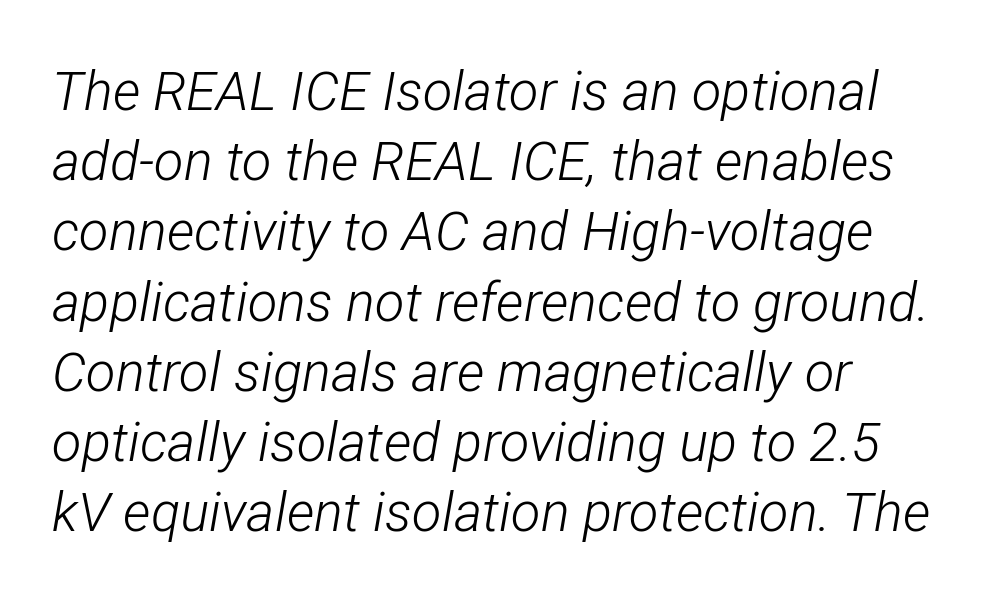
Q: Is the text bold? A: No.
Q: Is the text italic (slanted)? A: Yes, it leans right by about 12 degrees.
Q: Is the text underlined? A: No.
Q: How is the paragraph aligned? A: Left-aligned.
Q: Is the spacing between letters normal or unusually wide? A: Normal.
Q: Is the spacing between lines tight, normal or loose? A: Normal.
Q: Width (condensed, normal, or wide)? A: Condensed.
Q: Stroke contrast? A: Low.
Q: x-height? A: Medium.
Q: Monospaced? A: No.
